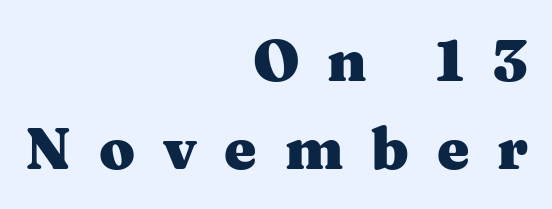
The leading is moderate, giving the passage an even texture. You can tell from the footed stems that serif type was used. Descenders hang freely into open space. Every character sits straight up, as roman type does. These lines have a slow, spaced-out rhythm from letter to letter. Here the designer chose a conventional face with non-uniform glyph widths.
